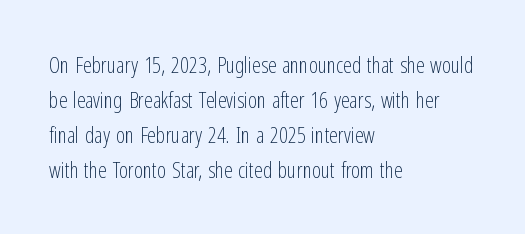
{"italic": "no", "bold": "no", "underline": "no", "align": "left", "line_spacing": "normal", "line_spacing_ratio": 1.59, "letter_spacing": "normal", "letter_spacing_em": 0.0, "glyph_px": 22}
